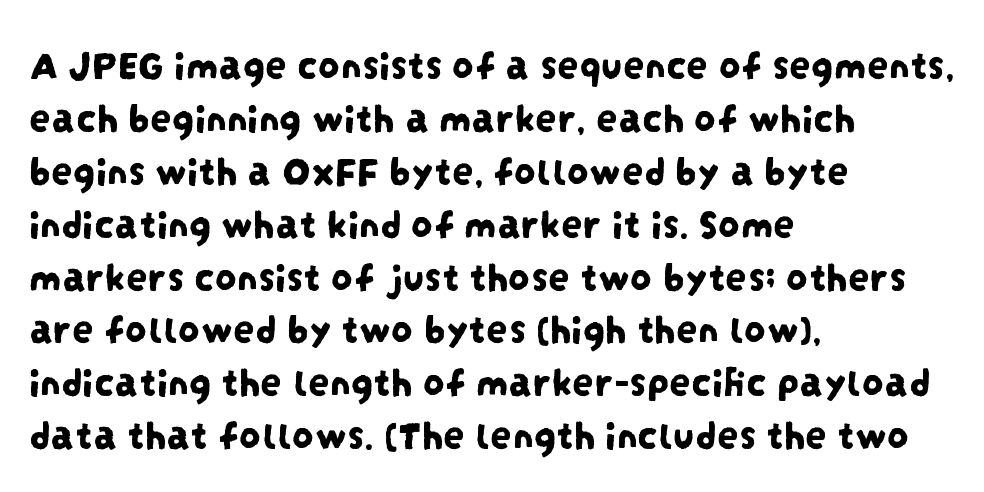
Q: Is the typeface a serif or a sans-serif typeface? A: Sans-serif.
Q: Is the text underlined? A: No.
Q: How is the paragraph aligned? A: Left-aligned.
Q: Is the spacing between letters normal or unusually wide? A: Normal.
Q: Width (condensed, normal, or wide)? A: Condensed.
Q: Stroke contrast? A: Low.
Q: x-height? A: Large.
Q: Monospaced? A: No.
